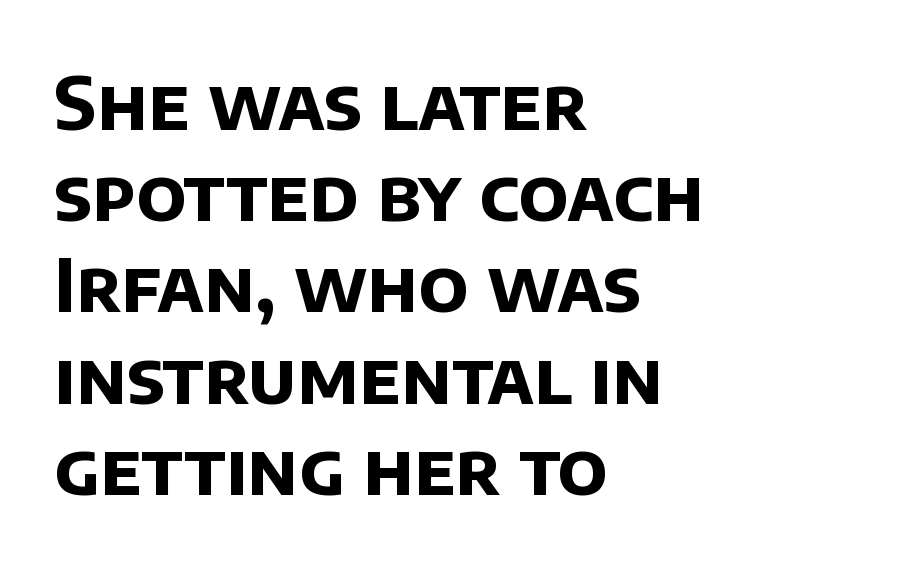
The image shows 73 px bold sans-serif type; set left-aligned, normal line spacing (1.25x), normal letter spacing, not underlined; low stroke contrast and a large x-height.
